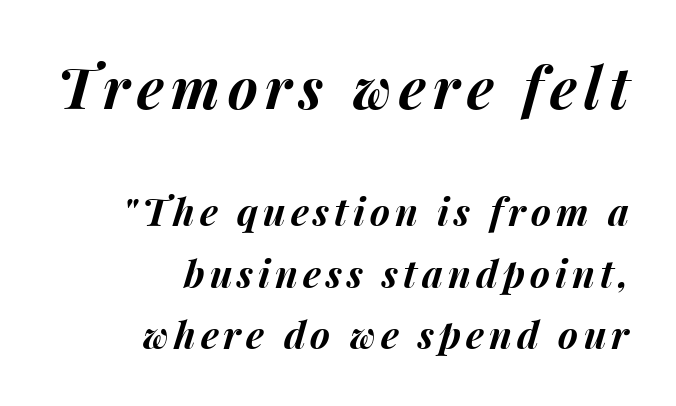
{"italic": "yes", "lean": "right", "slant_degrees": 15, "bold": "yes", "weight": "bold", "width": "normal", "stroke_contrast": "medium", "x_height": "medium", "monospaced": "no", "underline": "no", "align": "right", "line_spacing": "normal", "line_spacing_ratio": 1.61, "larger_block": "first", "size_ratio": 1.5, "glyph_px": 57}
